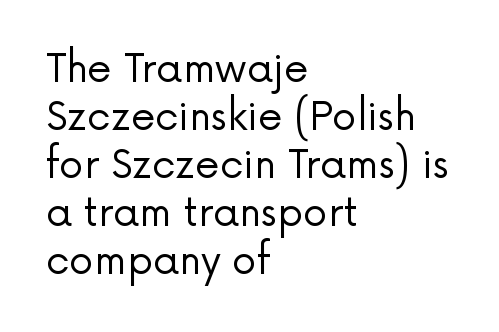
The rendering uses natural spacing where letterforms have individual widths. Compared with a typical body face, this is equally light or lighter still. The gap between lines stays unmarked. Each word holds together tightly as a unit, with standard inter-letter gaps. These lines stack with their left ends in a neat column.
